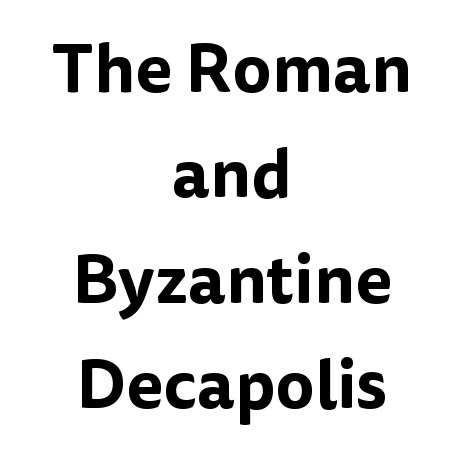
{"serif": "no", "italic": "no", "width": "normal", "stroke_contrast": "low", "x_height": "medium", "monospaced": "no", "underline": "no", "align": "center", "line_spacing": "normal", "line_spacing_ratio": 1.55, "letter_spacing": "normal", "letter_spacing_em": 0.0, "glyph_px": 68}
